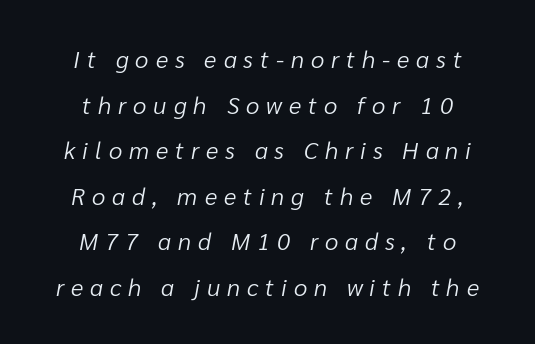
The string is rendered with underlining switched off. The text block is weighted toward neither margin, spreading evenly from the middle. Compared with a typical body face, this is equally light or lighter still. You could only call the tracking loose — the letters float apart. Is the type slanted? Yes — the strokes lean at a clear angle.
